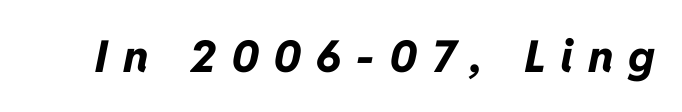
Emphasis-style slanted type is in use. The letters are spread apart with noticeably loose tracking. Has an underline been added? It has not. The rendering uses natural spacing where letterforms have individual widths.
